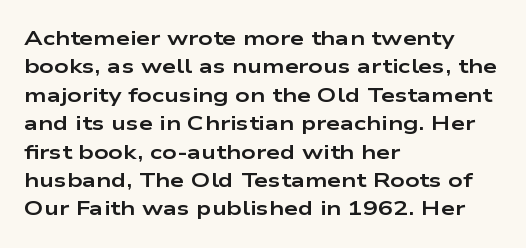
Q: Is the text bold? A: Yes.
Q: Is the text italic (slanted)? A: No, it is upright.
Q: Is the text underlined? A: No.
Q: How is the paragraph aligned? A: Left-aligned.
Q: Is the spacing between letters normal or unusually wide? A: Normal.
Q: Is the spacing between lines tight, normal or loose? A: Normal.
